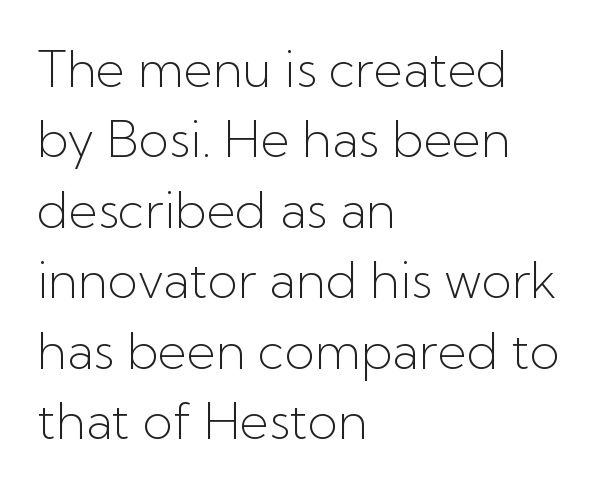
If you measured baseline to baseline, you'd find a middling distance. This sample uses plain, unmodified letter spacing. Is the block centered? No — it sits flush against the left margin. The font family rendered here belongs to the sans-serif group.
